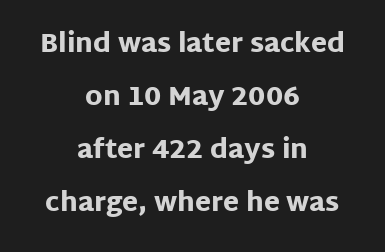
The leading is generous, giving the passage an open texture. A typesetter would call this zero additional tracking. The setting favours the middle, as headings and verse often do. This is roman type, the default non-slanted kind.
